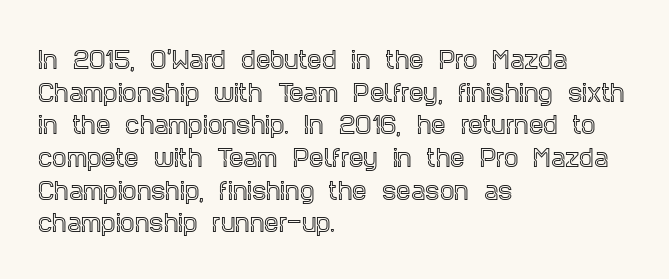
Q: Is the text italic (slanted)? A: No, it is upright.
Q: Is the text underlined? A: No.
Q: How is the paragraph aligned? A: Left-aligned.
Q: Is the spacing between letters normal or unusually wide? A: Normal.
Q: Is the spacing between lines tight, normal or loose? A: Normal.
